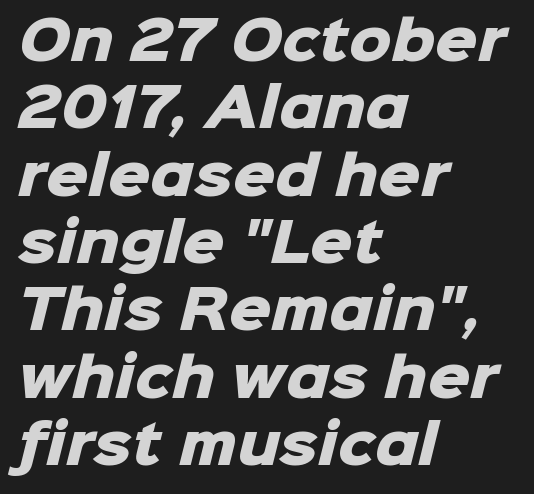
Q: Is the text bold? A: Yes.
Q: Is the typeface a serif or a sans-serif typeface? A: Sans-serif.
Q: Is the text underlined? A: No.
Q: How is the paragraph aligned? A: Left-aligned.
Q: Is the spacing between letters normal or unusually wide? A: Normal.
Q: Is the spacing between lines tight, normal or loose? A: Normal.
Q: Width (condensed, normal, or wide)? A: Normal.
Q: Stroke contrast? A: Low.
Q: x-height? A: Medium.
Q: Monospaced? A: No.
